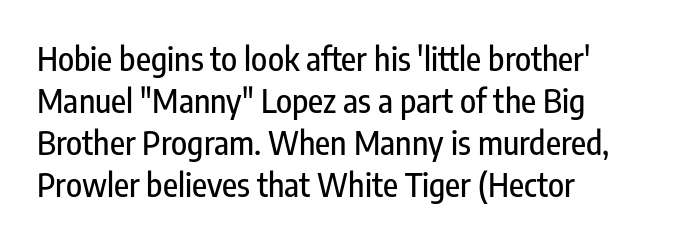
Q: Is the text italic (slanted)? A: No, it is upright.
Q: Is the typeface a serif or a sans-serif typeface? A: Sans-serif.
Q: Is the text underlined? A: No.
Q: How is the paragraph aligned? A: Left-aligned.
Q: Is the spacing between letters normal or unusually wide? A: Normal.
Q: Is the spacing between lines tight, normal or loose? A: Normal.
Q: Width (condensed, normal, or wide)? A: Condensed.
Q: Stroke contrast? A: Low.
Q: x-height? A: Medium.
Q: Monospaced? A: No.
